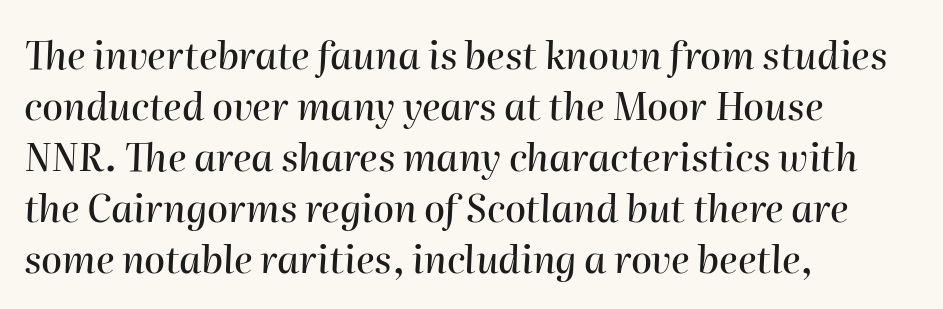
The image shows 38 px text type, italic (leaning right); set left-aligned, normal line spacing (1.34x), normal letter spacing, not underlined; high stroke contrast and a medium x-height.
